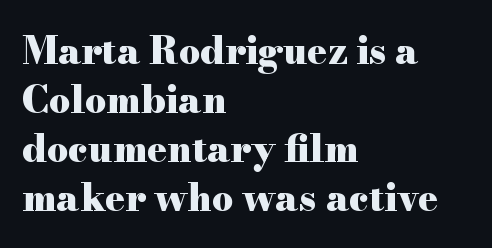
The image shows 37 px heavy, wide serif type, upright; set left-aligned, normal line spacing (1.32x), normal letter spacing, not underlined; high stroke contrast and a small x-height.
